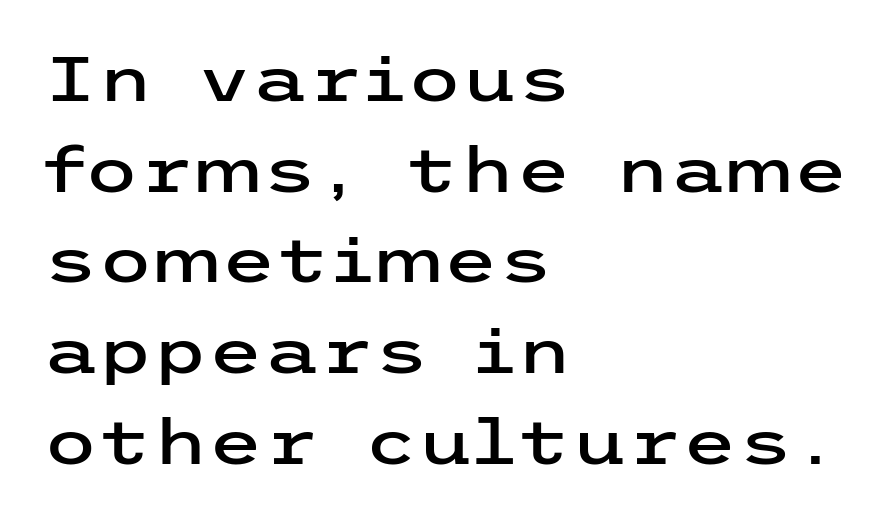
Q: Is the text italic (slanted)? A: No, it is upright.
Q: Is the typeface a serif or a sans-serif typeface? A: Sans-serif.
Q: Is the text underlined? A: No.
Q: How is the paragraph aligned? A: Left-aligned.
Q: Is the spacing between letters normal or unusually wide? A: Normal.
Q: Is the spacing between lines tight, normal or loose? A: Normal.
Q: Width (condensed, normal, or wide)? A: Wide.
Q: Stroke contrast? A: Low.
Q: x-height? A: Medium.
